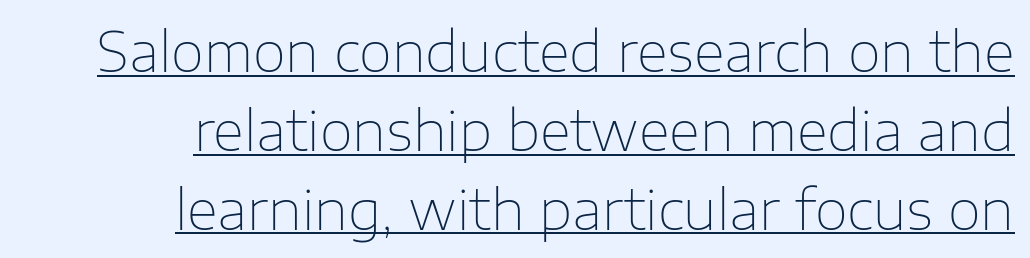
{"serif": "no", "italic": "no", "bold": "no", "weight": "thin", "width": "normal", "stroke_contrast": "low", "x_height": "medium", "monospaced": "no", "underline": "yes", "align": "right", "line_spacing": "normal", "line_spacing_ratio": 1.46, "letter_spacing": "normal", "letter_spacing_em": 0.0, "glyph_px": 54}
